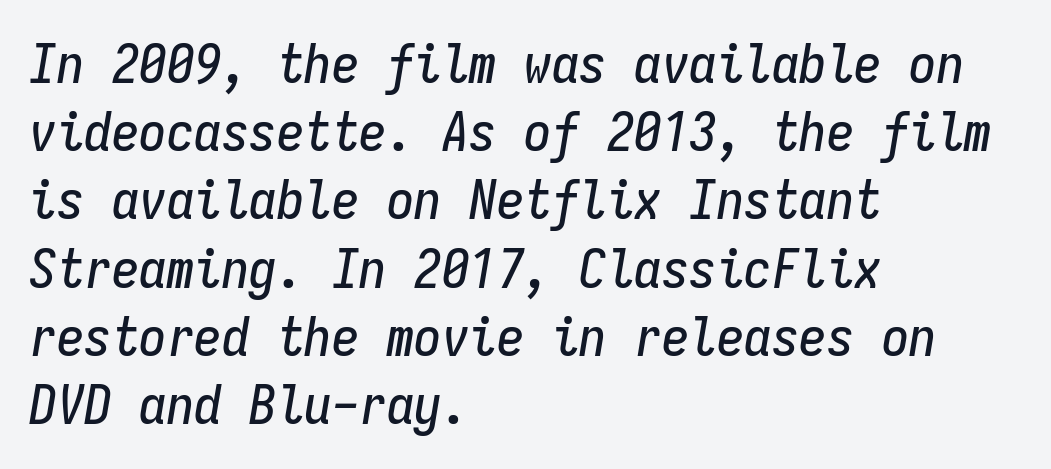
Q: Is the text italic (slanted)? A: Yes, it leans right by about 9 degrees.
Q: Is the text underlined? A: No.
Q: How is the paragraph aligned? A: Left-aligned.
Q: Is the spacing between letters normal or unusually wide? A: Normal.
Q: Width (condensed, normal, or wide)? A: Condensed.
Q: Stroke contrast? A: Low.
Q: x-height? A: Medium.
Q: Monospaced? A: Yes.
